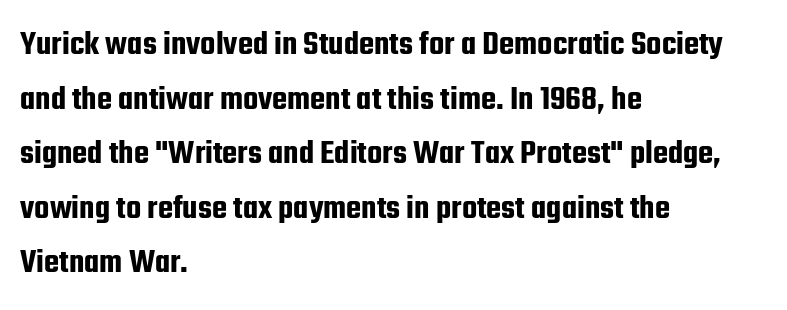
Q: Is the text italic (slanted)? A: No, it is upright.
Q: Is the typeface a serif or a sans-serif typeface? A: Sans-serif.
Q: Is the text underlined? A: No.
Q: How is the paragraph aligned? A: Left-aligned.
Q: Is the spacing between letters normal or unusually wide? A: Normal.
Q: Is the spacing between lines tight, normal or loose? A: Normal.
Q: Width (condensed, normal, or wide)? A: Condensed.
Q: Stroke contrast? A: Low.
Q: x-height? A: Medium.
Q: Monospaced? A: No.
